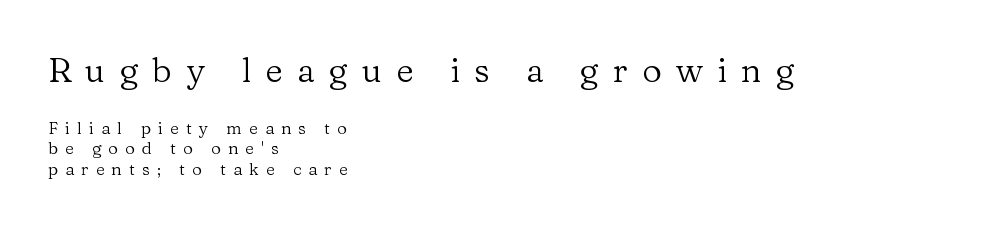
Does the copy run flush right? No — it runs flush left. What stands out about the letter spacing? Its width — letters are far apart. Notice how the stems are strictly vertical — no italics here. No chunkiness to these letters — they're not bold. You could not count columns in this text — the font is proportionally spaced.
